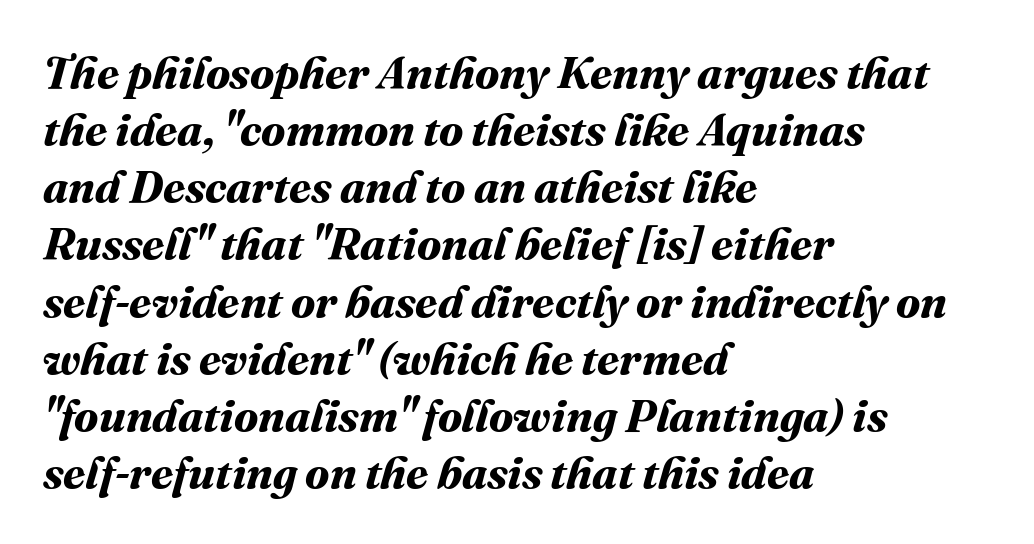
The image shows 45 px bold type; set left-aligned, normal line spacing (1.27x), normal letter spacing, not underlined; medium stroke contrast and a medium x-height.
